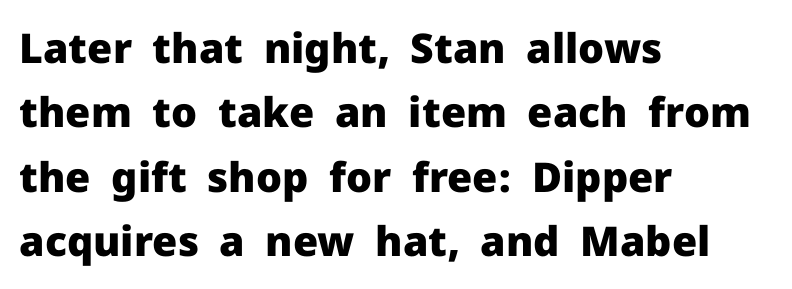
Reading down the column, the eye jumps a familiar distance to each next line. I'd call this a sans setting — the letters go barefoot. Varying glyph widths throughout — classic text-font behaviour. Look at the tracking — it's just the regular setting, nothing added. The font is running at its bold setting.
